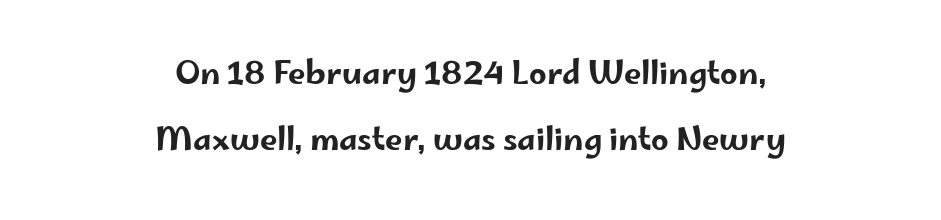
The image shows 31 px wide sans-serif type, upright; set centered, loose line spacing (2.13x), normal letter spacing, not underlined; low stroke contrast and a small x-height.
